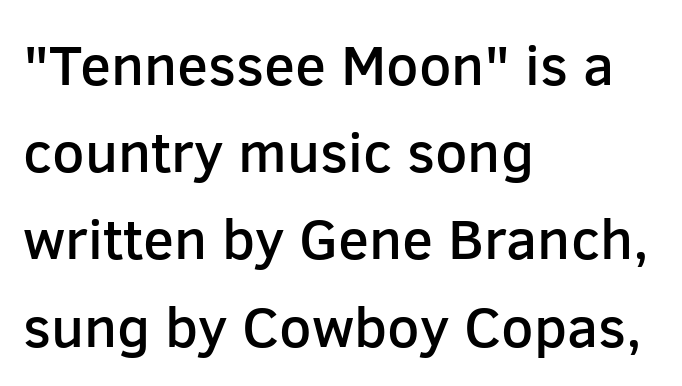
{"serif": "no", "italic": "no", "bold": "semi", "weight": "semibold", "width": "normal", "stroke_contrast": "low", "x_height": "medium", "monospaced": "no", "underline": "no", "align": "left", "line_spacing": "normal", "line_spacing_ratio": 1.53, "letter_spacing": "normal", "letter_spacing_em": 0.0, "glyph_px": 57}
